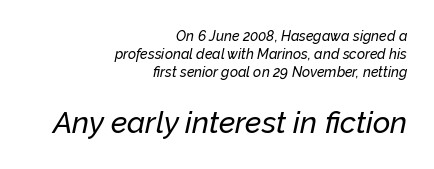
The image shows 30 px text type, italic (leaning right); set right-aligned, normal line spacing (1.27x), normal letter spacing, not underlined; the second (bottom) block is 2.14x larger; low stroke contrast and a medium x-height.
